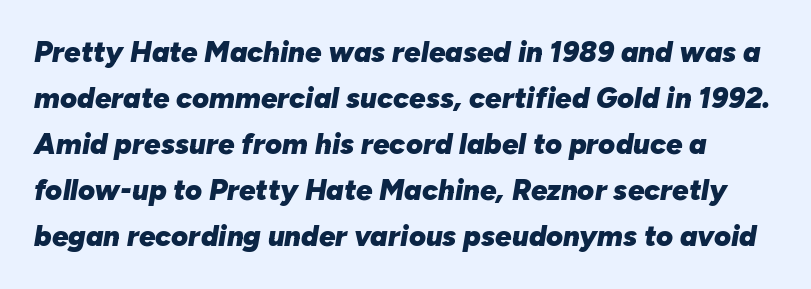
The image shows 29 px heavy type, italic (leaning right); set normal line spacing (1.59x), normal letter spacing, not underlined; low stroke contrast and a medium x-height.
